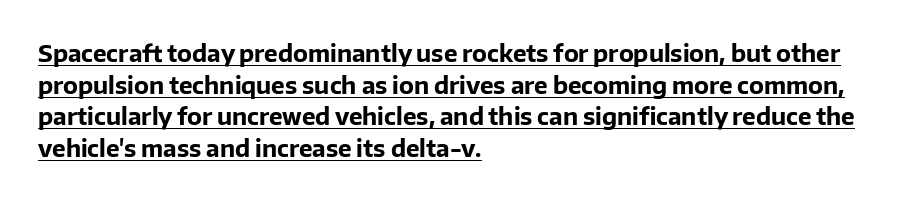
Q: Is the text bold? A: Yes.
Q: Is the text italic (slanted)? A: No, it is upright.
Q: Is the text underlined? A: Yes.
Q: How is the paragraph aligned? A: Left-aligned.
Q: Is the spacing between letters normal or unusually wide? A: Normal.
Q: Is the spacing between lines tight, normal or loose? A: Normal.
